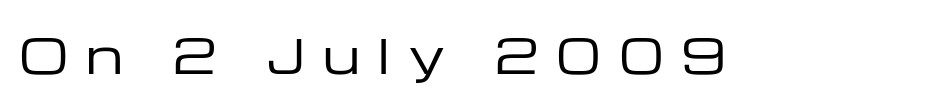
Q: Is the text bold? A: No.
Q: Is the text italic (slanted)? A: No, it is upright.
Q: Is the typeface a serif or a sans-serif typeface? A: Sans-serif.
Q: Is the text underlined? A: No.
Q: Is the spacing between letters normal or unusually wide? A: Unusually wide.
Q: Width (condensed, normal, or wide)? A: Wide.
Q: Stroke contrast? A: Low.
Q: x-height? A: Medium.
Q: Monospaced? A: No.
